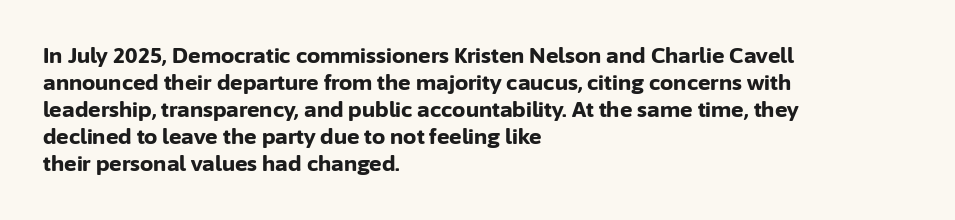
Q: Is the text bold? A: Yes.
Q: Is the text italic (slanted)? A: No, it is upright.
Q: Is the text underlined? A: No.
Q: How is the paragraph aligned? A: Left-aligned.
Q: Is the spacing between letters normal or unusually wide? A: Normal.
Q: Is the spacing between lines tight, normal or loose? A: Normal.
